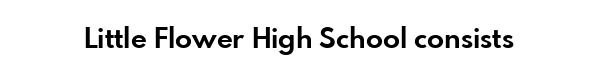
This sample uses plain, unmodified letter spacing. The glyphs are unaccompanied by any horizontal stroke below them. The font's upright variant was chosen for this text. Varying glyph widths throughout — classic text-font behaviour. Unlike a traditional serif, this face leaves its strokes unadorned. Typographic density is high because the face is bold.
